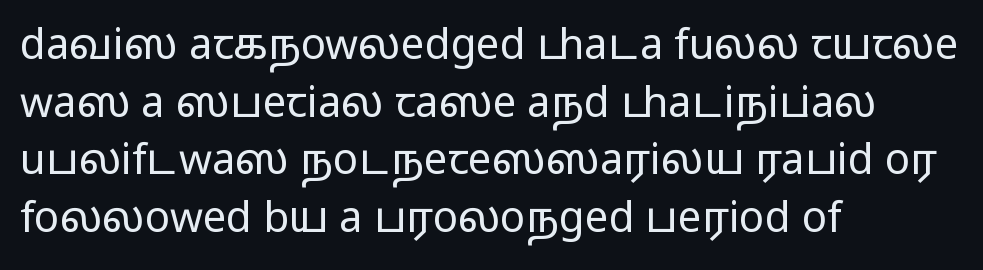
Q: Is the text bold? A: No.
Q: Is the text italic (slanted)? A: No, it is upright.
Q: Is the typeface a serif or a sans-serif typeface? A: Sans-serif.
Q: Is the text underlined? A: No.
Q: How is the paragraph aligned? A: Left-aligned.
Q: Is the spacing between letters normal or unusually wide? A: Normal.
Q: Is the spacing between lines tight, normal or loose? A: Normal.
Q: Width (condensed, normal, or wide)? A: Wide.
Q: Stroke contrast? A: Low.
Q: x-height? A: Medium.
Q: Monospaced? A: No.
